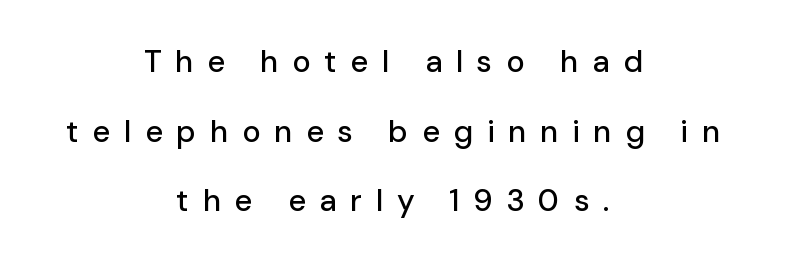
{"serif": "no", "italic": "no", "width": "normal", "stroke_contrast": "low", "x_height": "medium", "monospaced": "no", "underline": "no", "align": "center", "line_spacing": "loose", "line_spacing_ratio": 2.25, "letter_spacing": "wide", "letter_spacing_em": 0.44, "glyph_px": 31}
